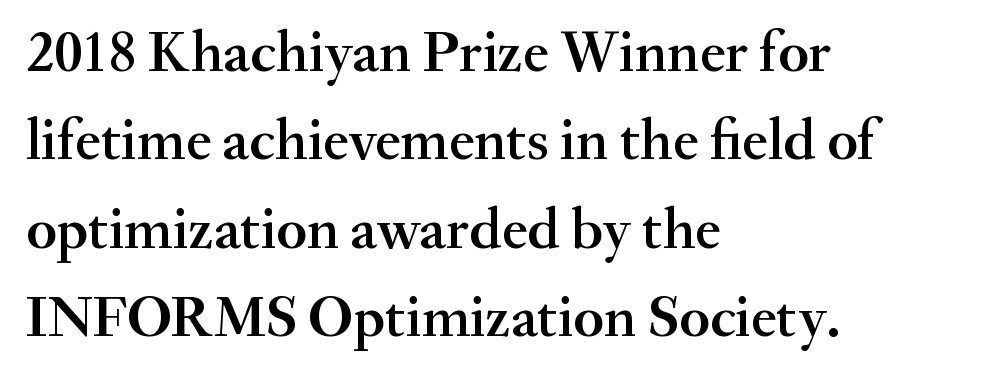
The image shows 59 px semibold serif type, upright; set left-aligned, normal line spacing (1.5x), normal letter spacing, not underlined; medium stroke contrast and a small x-height.
